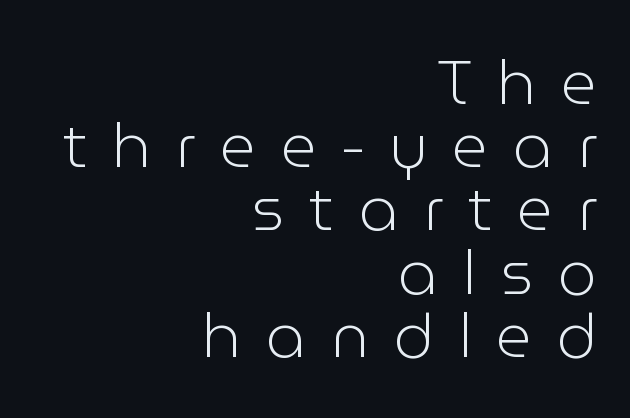
The image shows 62 px light sans-serif type, upright; set right-aligned, tight line spacing (1.02x), unusually wide letter spacing (+0.4 em), not underlined; low stroke contrast and a medium x-height.
